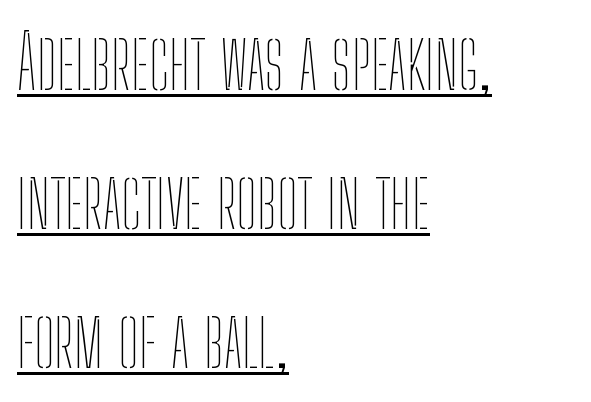
The image shows 74 px thin, condensed type, upright; set left-aligned, line spacing 1.88x, normal letter spacing, underlined; low stroke contrast and a medium x-height.
